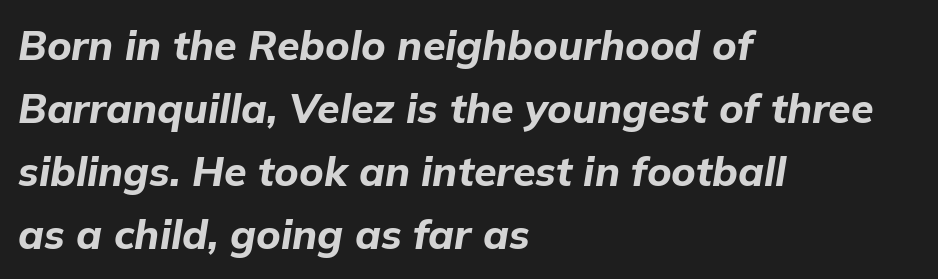
{"italic": "yes", "lean": "right", "slant_degrees": 9, "bold": "yes", "weight": "bold", "width": "normal", "stroke_contrast": "low", "x_height": "medium", "monospaced": "no", "underline": "no", "align": "left", "line_spacing": "normal", "line_spacing_ratio": 1.54, "letter_spacing": "normal", "letter_spacing_em": 0.0, "glyph_px": 41}
